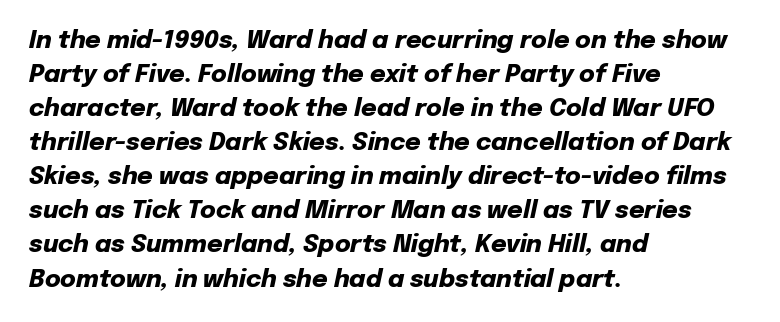
The passage is arranged the way most books set body copy — flush left. Compared with typical paragraphs, the rows here are spaced about the same. The foot of each line stays bare and open. Its strokes are broad and dark, the hallmark of bold type.
